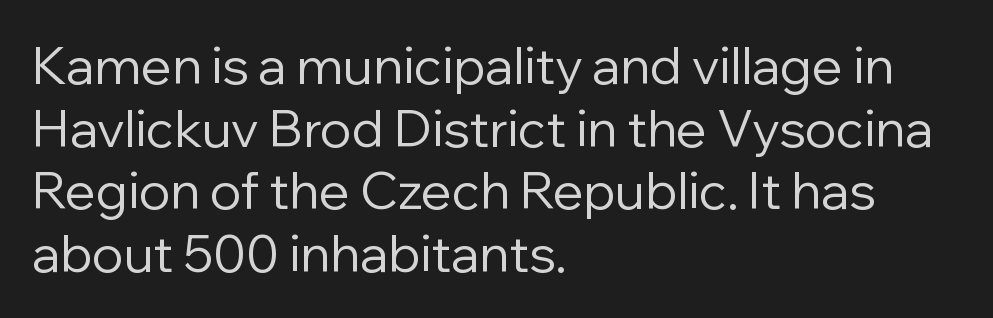
Q: Is the text bold? A: No.
Q: Is the text italic (slanted)? A: No, it is upright.
Q: Is the typeface a serif or a sans-serif typeface? A: Sans-serif.
Q: Is the text underlined? A: No.
Q: How is the paragraph aligned? A: Left-aligned.
Q: Is the spacing between letters normal or unusually wide? A: Normal.
Q: Width (condensed, normal, or wide)? A: Normal.
Q: Stroke contrast? A: Low.
Q: x-height? A: Medium.
Q: Monospaced? A: No.
